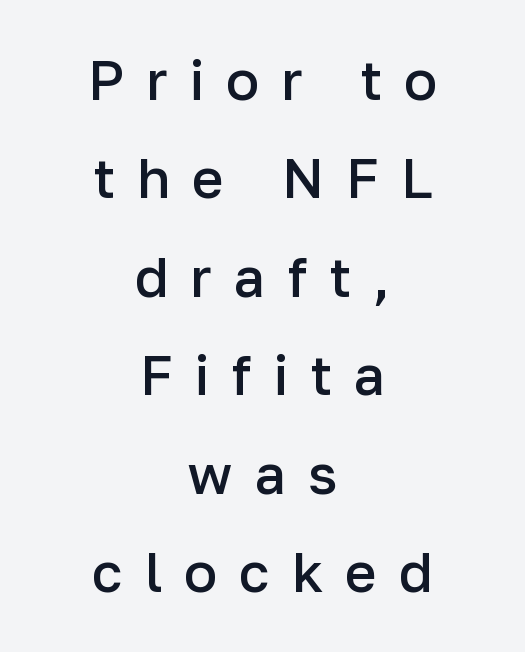
Q: Is the text bold? A: Semi-bold.
Q: Is the text italic (slanted)? A: No, it is upright.
Q: Is the typeface a serif or a sans-serif typeface? A: Sans-serif.
Q: Is the text underlined? A: No.
Q: How is the paragraph aligned? A: Centered.
Q: Is the spacing between letters normal or unusually wide? A: Unusually wide.
Q: Width (condensed, normal, or wide)? A: Normal.
Q: Stroke contrast? A: Low.
Q: x-height? A: Medium.
Q: Monospaced? A: No.
